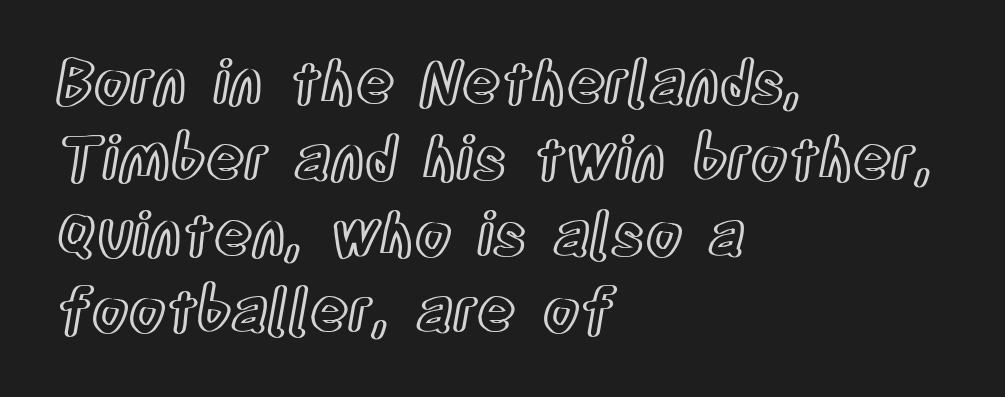
The type is set solid horizontally, with unmodified tracking. Descender tails drop into unmarked territory. The rendering uses a moderate line-height, typical for paragraphs. Do the characters align in a grid? No, the font is proportional.
